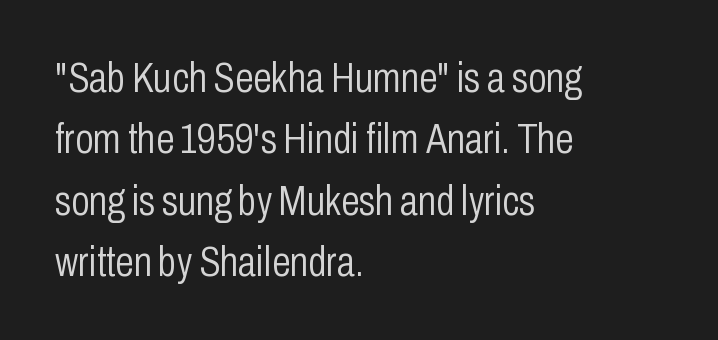
Q: Is the text bold? A: No.
Q: Is the text italic (slanted)? A: No, it is upright.
Q: Is the typeface a serif or a sans-serif typeface? A: Sans-serif.
Q: Is the text underlined? A: No.
Q: How is the paragraph aligned? A: Left-aligned.
Q: Is the spacing between letters normal or unusually wide? A: Normal.
Q: Is the spacing between lines tight, normal or loose? A: Normal.
Q: Width (condensed, normal, or wide)? A: Condensed.
Q: Stroke contrast? A: Low.
Q: x-height? A: Medium.
Q: Monospaced? A: No.
